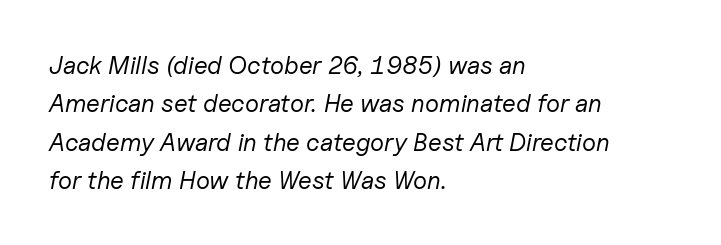
The image shows 25 px text type, italic (leaning right); set left-aligned, normal line spacing (1.54x), normal letter spacing, not underlined.
